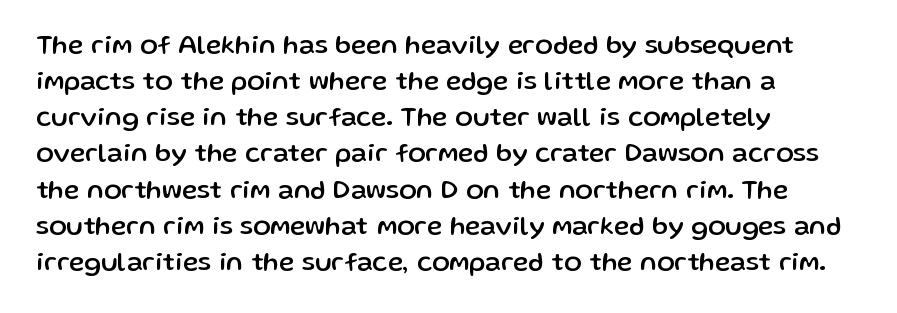
{"italic": "no", "underline": "no", "align": "left", "line_spacing": "normal", "line_spacing_ratio": 1.39, "letter_spacing": "normal", "letter_spacing_em": 0.0, "glyph_px": 26}
